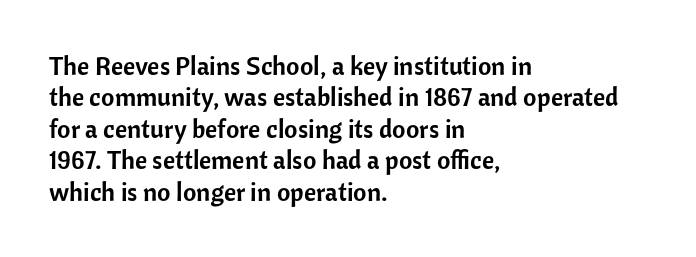
The image shows 26 px text type, upright; set left-aligned, line spacing 1.21x, normal letter spacing, not underlined.
